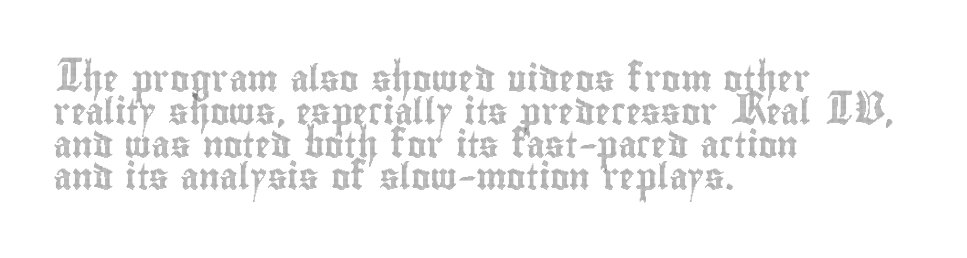
{"italic": "no", "underline": "no", "align": "left", "line_spacing": "normal", "line_spacing_ratio": 1.26, "letter_spacing": "normal", "letter_spacing_em": 0.0, "glyph_px": 26}
